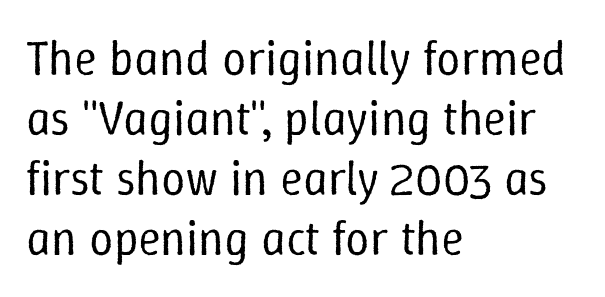
The font's upright variant was chosen for this text. These lines stack with their left ends in a neat column. How are the letters spaced? Ordinarily, with no added tracking. Unmarked baselines from the first word to the last.
